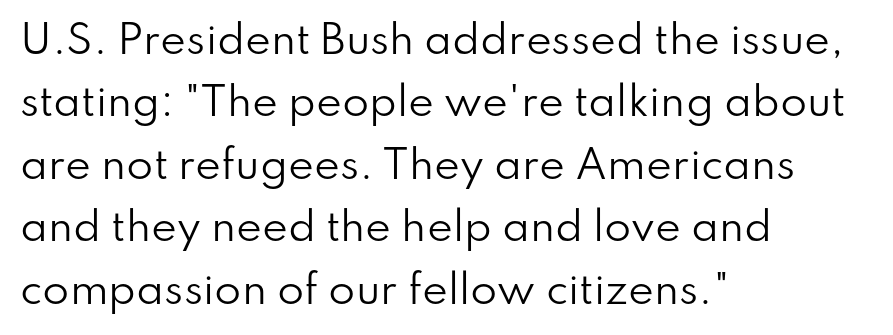
Students, note that the glyphs here touch the page at normal intervals. The glyphs are unaccompanied by any horizontal stroke below them. On a weight scale, this lands at 450 or below. Each letter keeps its own natural width here, so spacing adapts to shape. Typographically, this falls in the sans-serif category.
